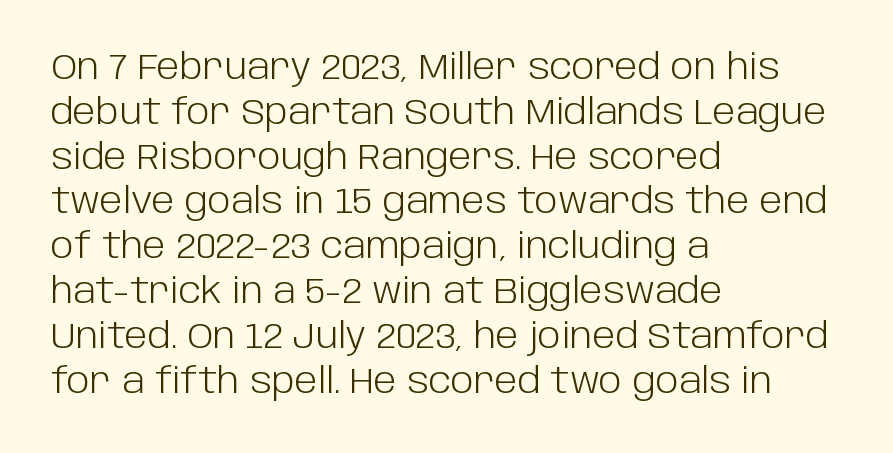
Q: Is the text bold? A: No.
Q: Is the text italic (slanted)? A: No, it is upright.
Q: Is the typeface a serif or a sans-serif typeface? A: Sans-serif.
Q: Is the text underlined? A: No.
Q: How is the paragraph aligned? A: Left-aligned.
Q: Is the spacing between letters normal or unusually wide? A: Normal.
Q: Is the spacing between lines tight, normal or loose? A: Normal.
Q: Width (condensed, normal, or wide)? A: Normal.
Q: Stroke contrast? A: Low.
Q: x-height? A: Large.
Q: Monospaced? A: No.
